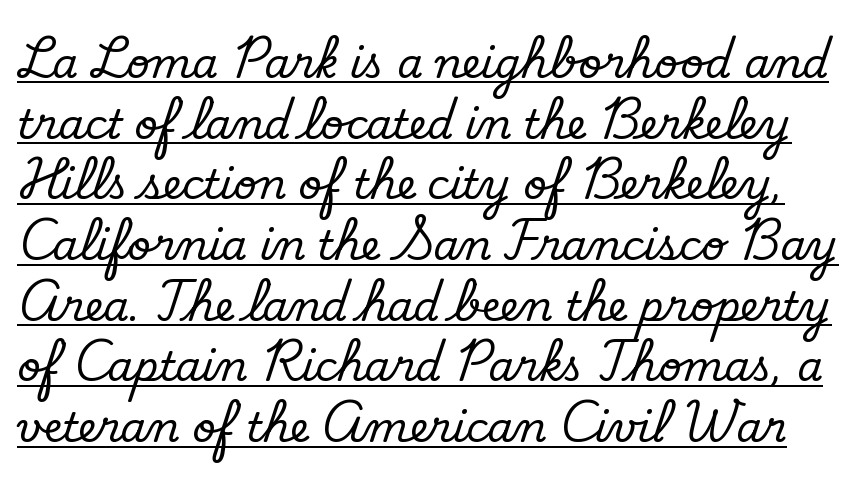
Q: Is the text bold? A: No.
Q: Is the typeface a serif or a sans-serif typeface? A: Sans-serif.
Q: Is the text underlined? A: Yes.
Q: Is the spacing between letters normal or unusually wide? A: Normal.
Q: Is the spacing between lines tight, normal or loose? A: Normal.
Q: Width (condensed, normal, or wide)? A: Normal.
Q: Stroke contrast? A: Low.
Q: x-height? A: Small.
Q: Monospaced? A: No.
